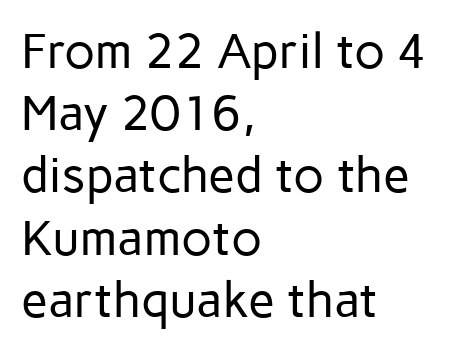
The image shows 49 px regular-weight sans-serif type, upright; set left-aligned, normal line spacing (1.27x), normal letter spacing, not underlined; low stroke contrast and a medium x-height.
